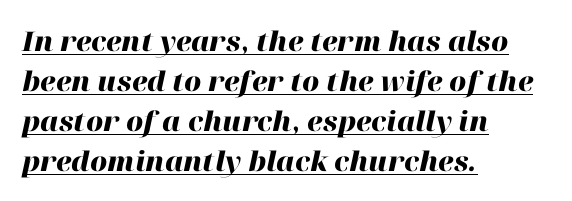
{"italic": "yes", "lean": "right", "slant_degrees": 12, "bold": "yes", "underline": "yes", "align": "left", "line_spacing": "normal", "line_spacing_ratio": 1.48, "letter_spacing": "normal", "letter_spacing_em": 0.0, "glyph_px": 27}
